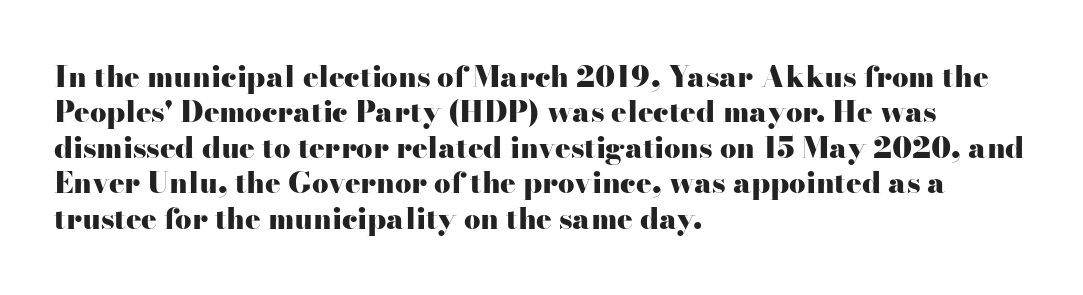
The image shows 29 px heavy, wide serif type, upright; set left-aligned, line spacing 1.22x, normal letter spacing, not underlined; high stroke contrast and a small x-height.
